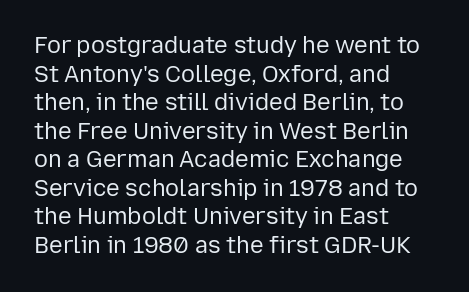
Beneath every word, the page is bare. On a weight scale, this lands at 450 or below. Look at the tracking — it's just the regular setting, nothing added. The typesetter chose a ragged-right arrangement here. Upright lettering throughout.
